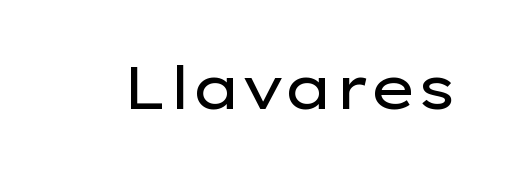
Q: Is the text bold? A: No.
Q: Is the text italic (slanted)? A: No, it is upright.
Q: Is the typeface a serif or a sans-serif typeface? A: Sans-serif.
Q: Is the text underlined? A: No.
Q: Is the spacing between letters normal or unusually wide? A: Normal.
Q: Width (condensed, normal, or wide)? A: Wide.
Q: Stroke contrast? A: Low.
Q: x-height? A: Medium.
Q: Monospaced? A: No.
